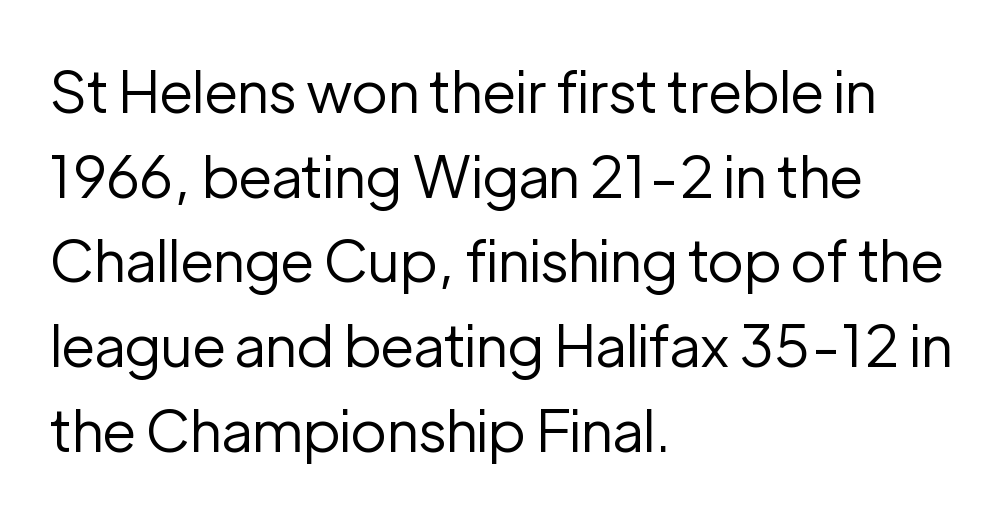
Q: Is the text bold? A: No.
Q: Is the text italic (slanted)? A: No, it is upright.
Q: Is the typeface a serif or a sans-serif typeface? A: Sans-serif.
Q: Is the text underlined? A: No.
Q: How is the paragraph aligned? A: Left-aligned.
Q: Is the spacing between letters normal or unusually wide? A: Normal.
Q: Is the spacing between lines tight, normal or loose? A: Normal.
Q: Width (condensed, normal, or wide)? A: Normal.
Q: Stroke contrast? A: Low.
Q: x-height? A: Medium.
Q: Monospaced? A: No.
